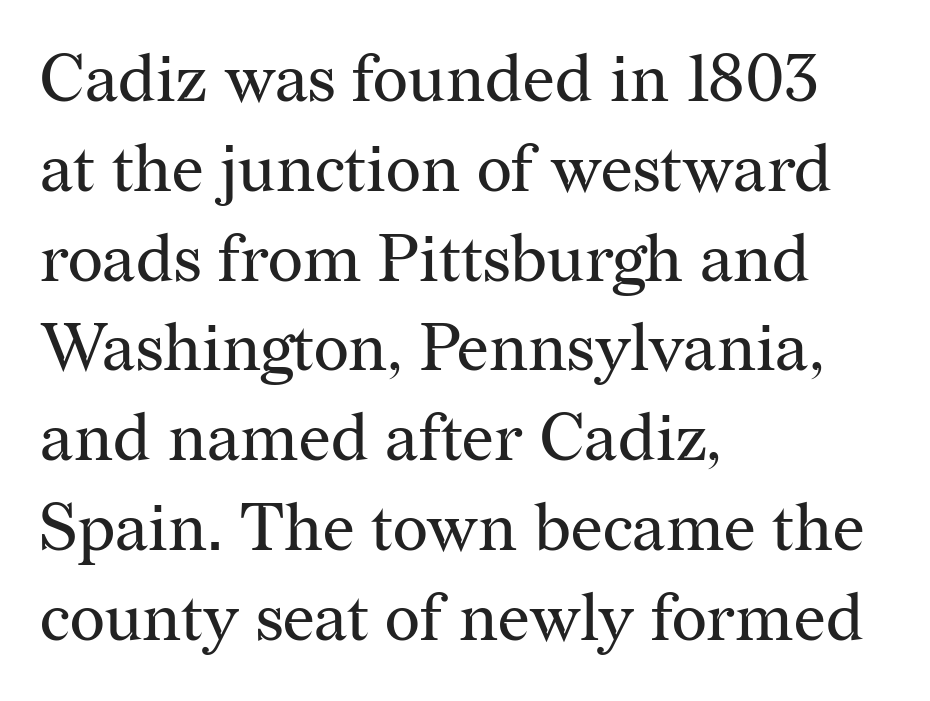
{"serif": "yes", "italic": "no", "bold": "no", "weight": "regular", "width": "normal", "stroke_contrast": "medium", "x_height": "medium", "monospaced": "no", "underline": "no", "align": "left", "line_spacing": "normal", "line_spacing_ratio": 1.34, "letter_spacing": "normal", "letter_spacing_em": 0.0, "glyph_px": 67}
